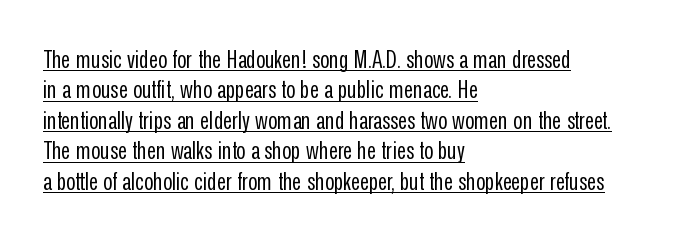
Q: Is the text bold? A: No.
Q: Is the text italic (slanted)? A: No, it is upright.
Q: Is the text underlined? A: Yes.
Q: How is the paragraph aligned? A: Left-aligned.
Q: Is the spacing between letters normal or unusually wide? A: Normal.
